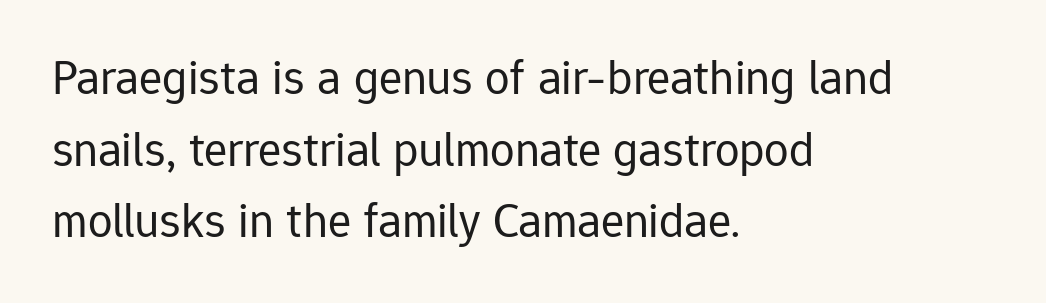
{"serif": "no", "italic": "no", "bold": "no", "weight": "regular", "width": "normal", "stroke_contrast": "low", "x_height": "medium", "monospaced": "no", "underline": "no", "align": "left", "line_spacing": "normal", "line_spacing_ratio": 1.46, "letter_spacing": "normal", "letter_spacing_em": 0.0, "glyph_px": 49}
